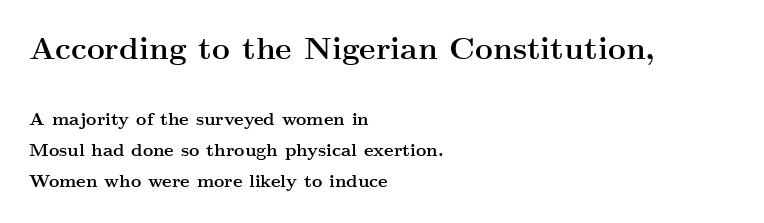
The image shows 31 px semibold, wide serif type, upright; set left-aligned, line spacing 1.74x, normal letter spacing, not underlined; the first (top) block is 1.72x larger; medium stroke contrast and a small x-height.
